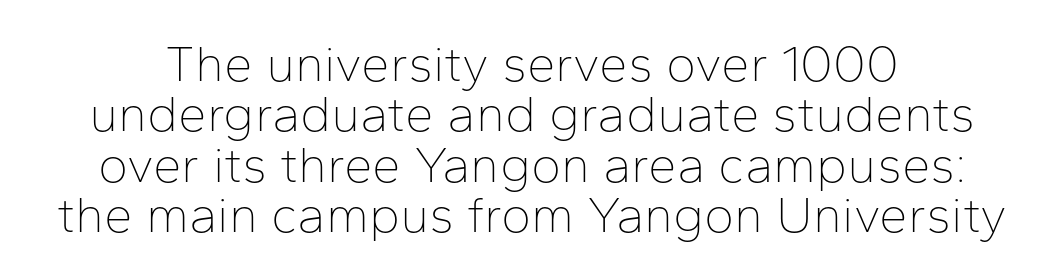
The image shows 51 px thin sans-serif type, upright; set tight line spacing (0.99x), normal letter spacing, not underlined; low stroke contrast and a medium x-height.
